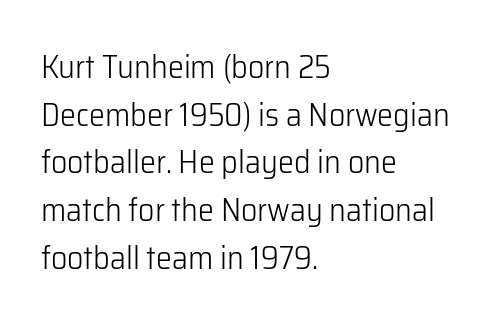
Q: Is the text bold? A: No.
Q: Is the text italic (slanted)? A: No, it is upright.
Q: Is the typeface a serif or a sans-serif typeface? A: Sans-serif.
Q: Is the text underlined? A: No.
Q: How is the paragraph aligned? A: Left-aligned.
Q: Is the spacing between letters normal or unusually wide? A: Normal.
Q: Is the spacing between lines tight, normal or loose? A: Normal.
Q: Width (condensed, normal, or wide)? A: Normal.
Q: Stroke contrast? A: Low.
Q: x-height? A: Medium.
Q: Monospaced? A: No.
